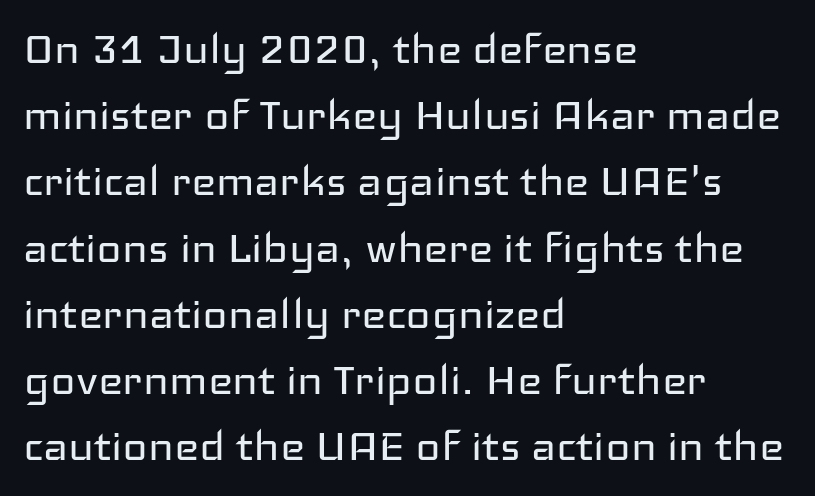
The image shows 53 px regular-weight, wide sans-serif type, upright; set left-aligned, normal line spacing (1.25x), normal letter spacing, not underlined; low stroke contrast and a medium x-height.
